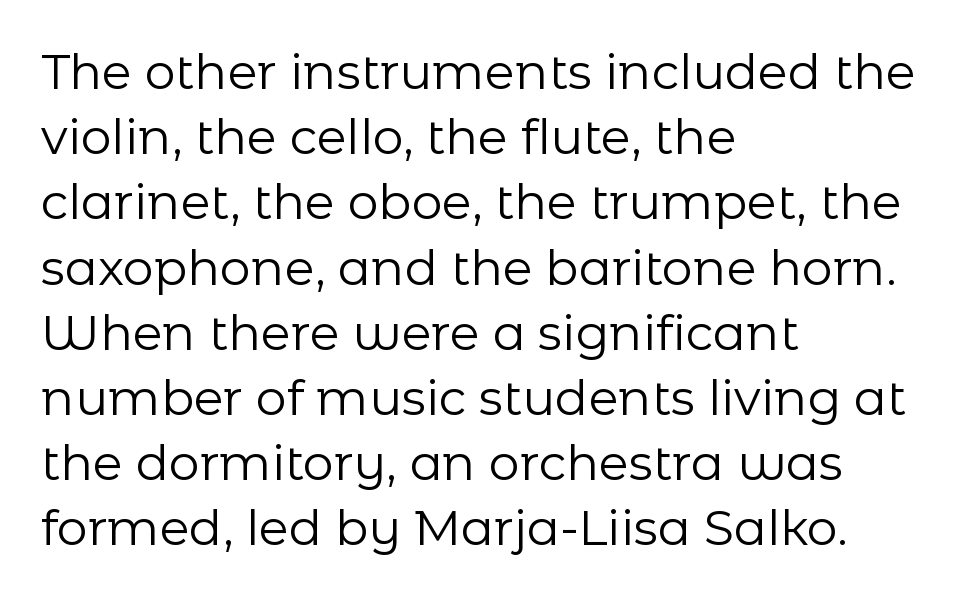
{"serif": "no", "italic": "no", "bold": "no", "weight": "regular", "width": "normal", "stroke_contrast": "low", "x_height": "medium", "monospaced": "no", "underline": "no", "align": "left", "line_spacing": "normal", "line_spacing_ratio": 1.33, "letter_spacing": "normal", "letter_spacing_em": 0.0, "glyph_px": 49}
